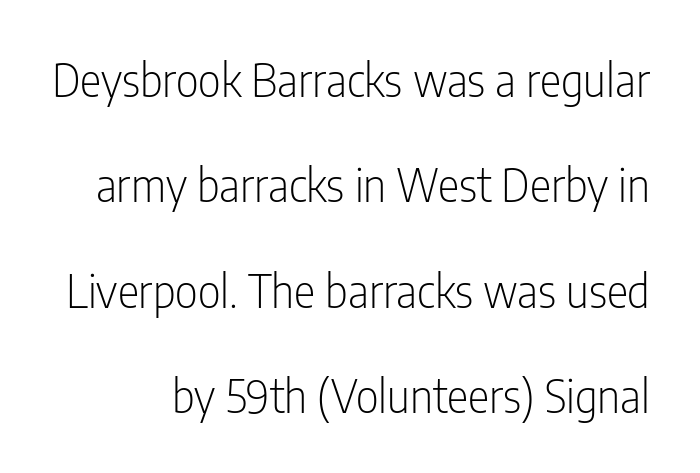
Q: Is the text bold? A: No.
Q: Is the text italic (slanted)? A: No, it is upright.
Q: Is the typeface a serif or a sans-serif typeface? A: Sans-serif.
Q: Is the text underlined? A: No.
Q: Is the spacing between letters normal or unusually wide? A: Normal.
Q: Is the spacing between lines tight, normal or loose? A: Loose.
Q: Width (condensed, normal, or wide)? A: Condensed.
Q: Stroke contrast? A: Low.
Q: x-height? A: Medium.
Q: Monospaced? A: No.
